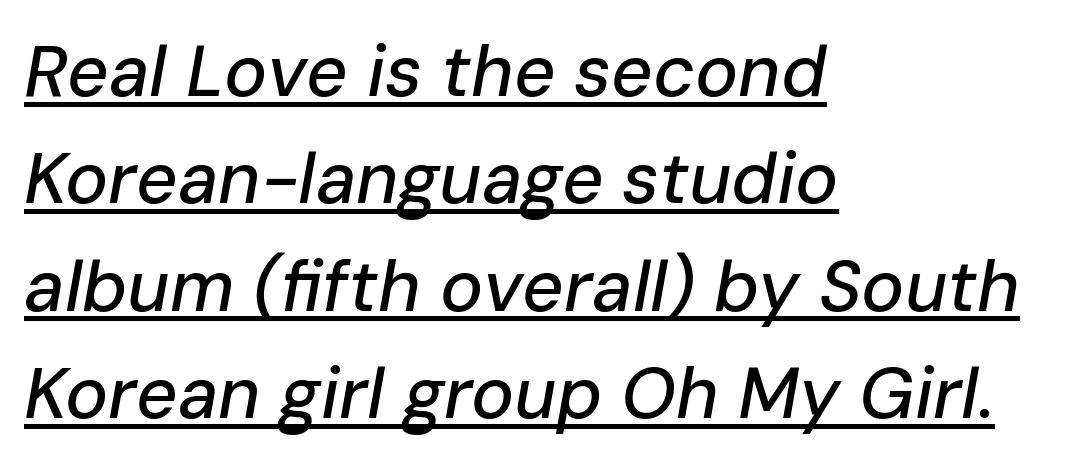
Character widths vary here, with narrow letters taking less room than wide ones. Normally led — the rows are evenly, conventionally spaced. The glyphs are accompanied by a horizontal stroke just below them. Slanted lettering throughout.
